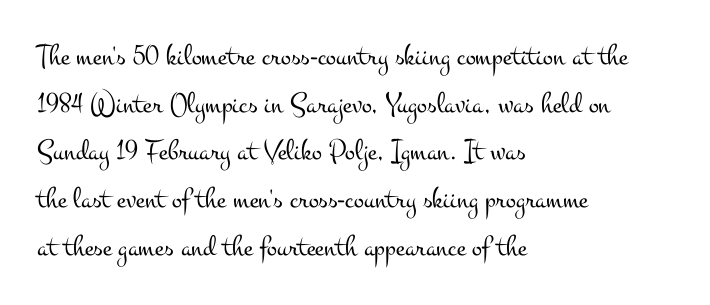
Q: Is the text bold? A: No.
Q: Is the text italic (slanted)? A: Yes.
Q: Is the text underlined? A: No.
Q: How is the paragraph aligned? A: Left-aligned.
Q: Is the spacing between letters normal or unusually wide? A: Normal.
Q: Is the spacing between lines tight, normal or loose? A: Normal.
Q: Width (condensed, normal, or wide)? A: Wide.
Q: Stroke contrast? A: Medium.
Q: x-height? A: Small.
Q: Monospaced? A: No.
